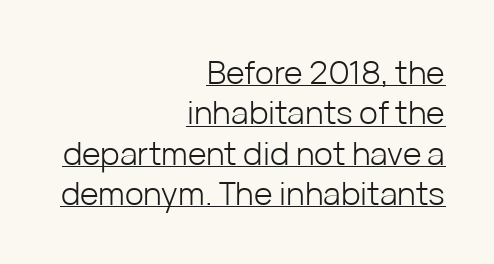
Decoration check: the copy is underlined. Does the copy run flush right? Yes — the right margin is perfectly even. Does extra space separate the letters? No, they use regular spacing. This rendering employs a face without finishing strokes, i.e., a sans-serif. Honestly, the row spacing looks completely unremarkable.
